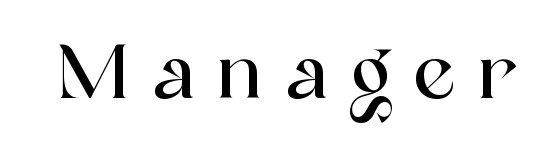
Q: Is the text italic (slanted)? A: No, it is upright.
Q: Is the typeface a serif or a sans-serif typeface? A: Serif.
Q: Is the text underlined? A: No.
Q: Is the spacing between letters normal or unusually wide? A: Unusually wide.
Q: Width (condensed, normal, or wide)? A: Normal.
Q: x-height? A: Medium.
Q: Monospaced? A: No.
